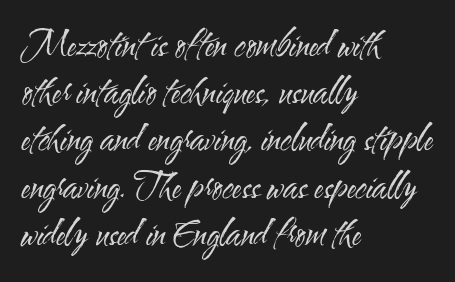
The characters display no serif detailing; their extremities are plain. You could call the tracking neutral — neither tight nor loose. Spacing verdict: proportional, widths tailored to each character. The letterforms sit at book weight or below.
